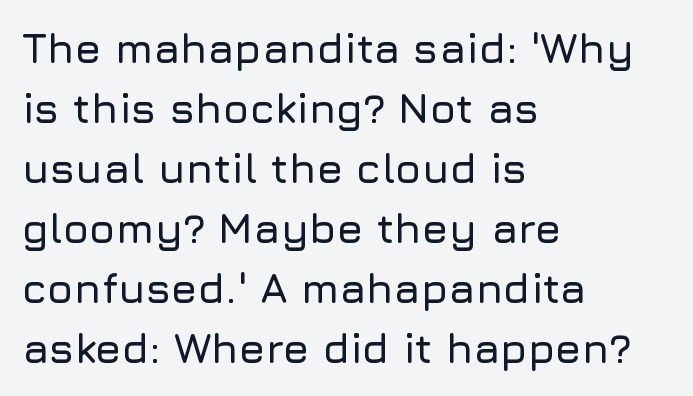
{"serif": "no", "italic": "no", "width": "normal", "stroke_contrast": "low", "x_height": "medium", "monospaced": "no", "underline": "no", "align": "left", "line_spacing": "normal", "line_spacing_ratio": 1.43, "letter_spacing": "normal", "letter_spacing_em": 0.0, "glyph_px": 42}
